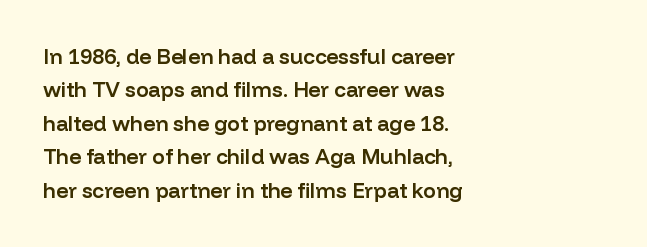
{"italic": "no", "bold": "semi", "underline": "no", "align": "left", "line_spacing": "normal", "line_spacing_ratio": 1.59, "letter_spacing": "normal", "letter_spacing_em": 0.0, "glyph_px": 21}
